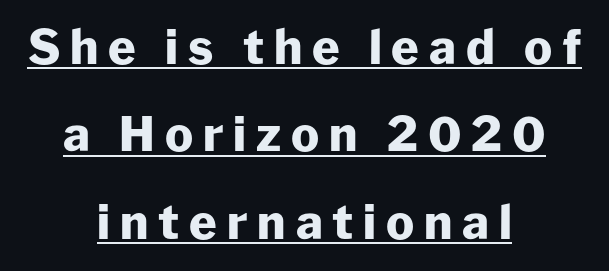
The image shows 47 px heavy sans-serif type, upright; set centered, line spacing 1.86x, unusually wide letter spacing (+0.21 em), underlined; low stroke contrast and a medium x-height.
